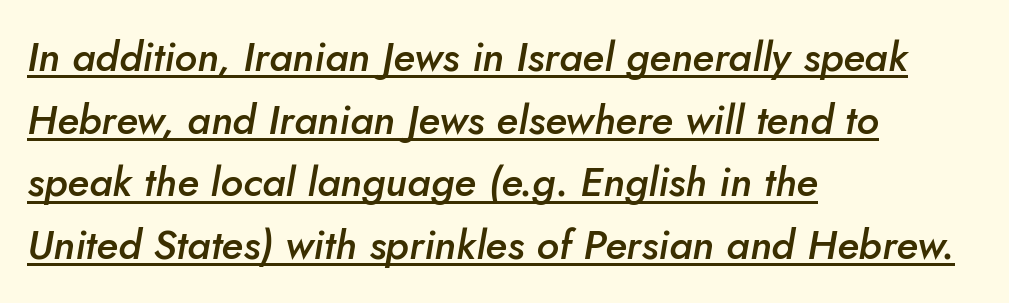
The typography opts for an oblique posture over an upright one. Look at the stroke-to-counter ratio: somewhat heavy, a semibold. Horizontal bands of white between lines are of average thickness. Nothing unusual about the tracking: characters are spaced as the font intends. The face used here appears with an underline applied.
